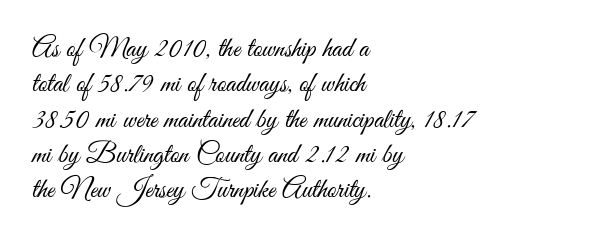
{"serif": "no", "bold": "no", "weight": "light", "width": "condensed", "stroke_contrast": "medium", "x_height": "small", "monospaced": "no", "underline": "no", "align": "left", "line_spacing": "normal", "line_spacing_ratio": 1.26, "letter_spacing": "normal", "letter_spacing_em": 0.0, "glyph_px": 28}
